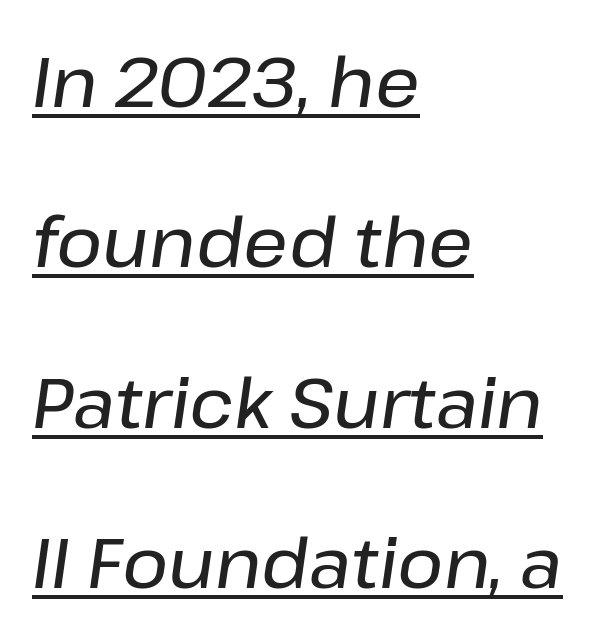
Spacing verdict: proportional, widths tailored to each character. Reading down the block, your eye returns to a fixed left position each line. Quick note: interline space is abundant. Underlining? Definitely there. These lines keep a tight, regular rhythm from letter to letter. Slant detected: the letters are inclined.
